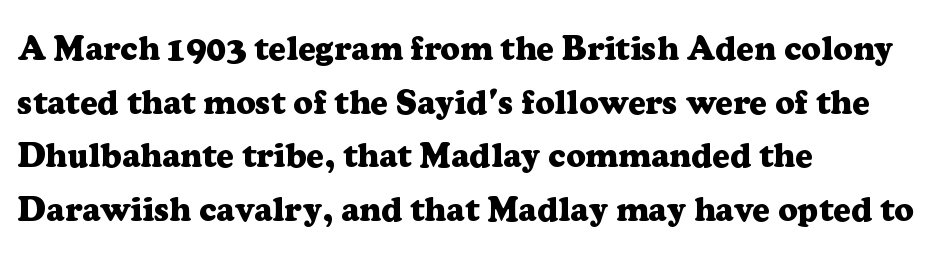
{"serif": "yes", "italic": "no", "bold": "yes", "weight": "heavy", "width": "normal", "stroke_contrast": "low", "x_height": "medium", "monospaced": "no", "underline": "no", "align": "left", "line_spacing": "normal", "line_spacing_ratio": 1.58, "letter_spacing": "normal", "letter_spacing_em": 0.0, "glyph_px": 34}
